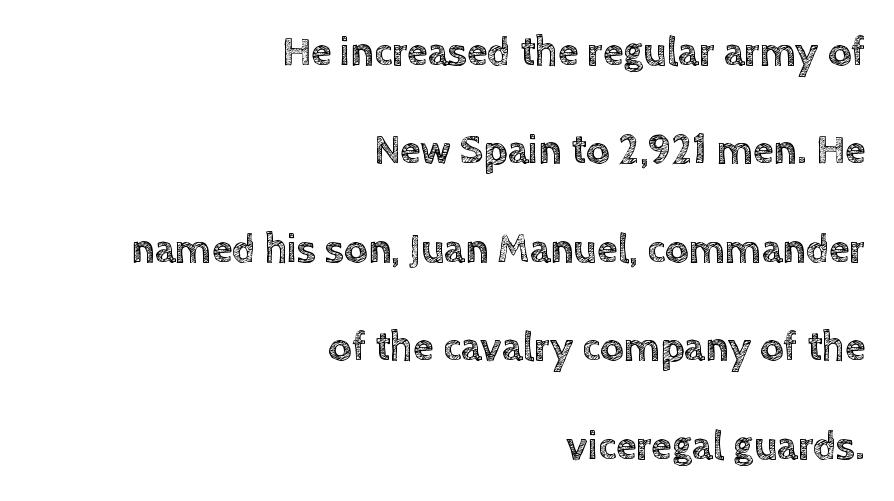
The image shows 41 px text type, upright; set right-aligned, loose line spacing (2.4x), normal letter spacing, not underlined; a large x-height.
